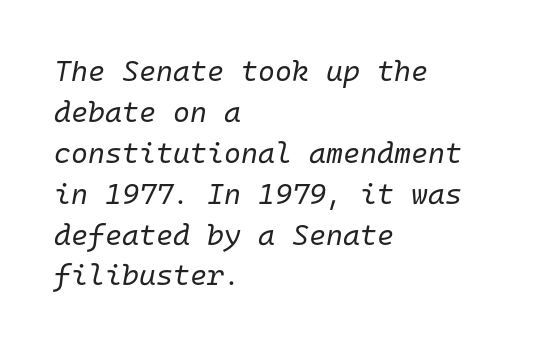
A typesetter would call this zero additional tracking. Spacing verdict: monospaced, one width for all characters. Is this a heavy cut? Hardly; it is regular or lighter. The rendering uses a moderate line-height, typical for paragraphs. Line starts are locked; line ends wander.
